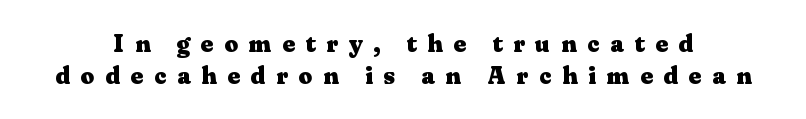
Q: Is the text bold? A: Yes.
Q: Is the text italic (slanted)? A: No, it is upright.
Q: Is the text underlined? A: No.
Q: Is the spacing between letters normal or unusually wide? A: Unusually wide.
Q: Is the spacing between lines tight, normal or loose? A: Normal.
